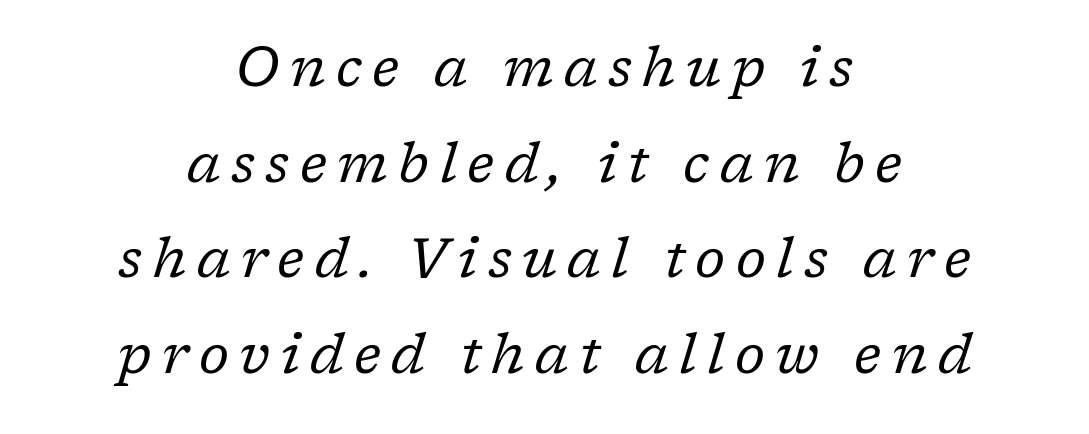
{"serif": "yes", "italic": "yes", "lean": "right", "slant_degrees": 17, "bold": "no", "weight": "regular", "width": "normal", "stroke_contrast": "low", "x_height": "medium", "monospaced": "no", "underline": "no", "align": "center", "line_spacing_ratio": 1.74, "glyph_px": 55}
